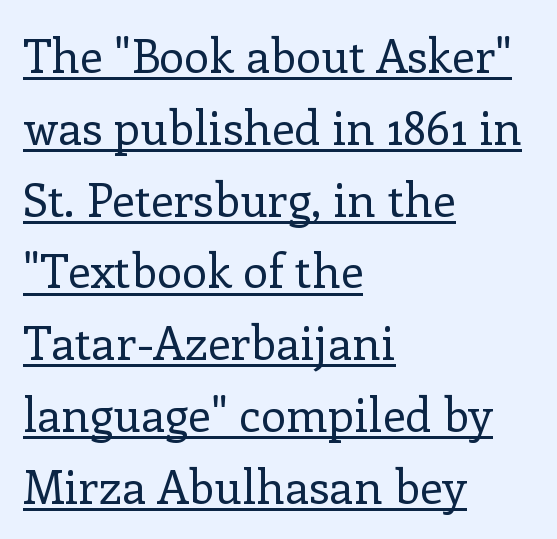
{"serif": "yes", "italic": "no", "bold": "no", "weight": "regular", "width": "normal", "stroke_contrast": "low", "x_height": "medium", "monospaced": "no", "underline": "yes", "align": "left", "line_spacing": "normal", "line_spacing_ratio": 1.56, "letter_spacing": "normal", "letter_spacing_em": 0.0, "glyph_px": 46}
